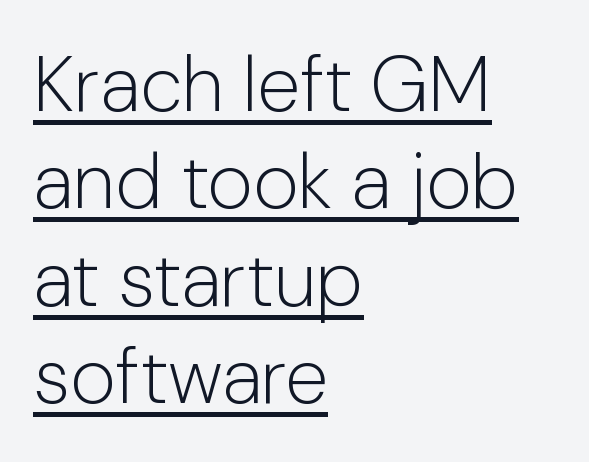
These lines are rendered in a variable-pitch font. Posture: vertical. Examine the stroke ends and you'll find no serifs. Each new line begins a customary step beneath the previous one. The lines in this sample share a left origin and differ only in where they stop. A quiet, ordinary-to-light weight characterises the typeface.
